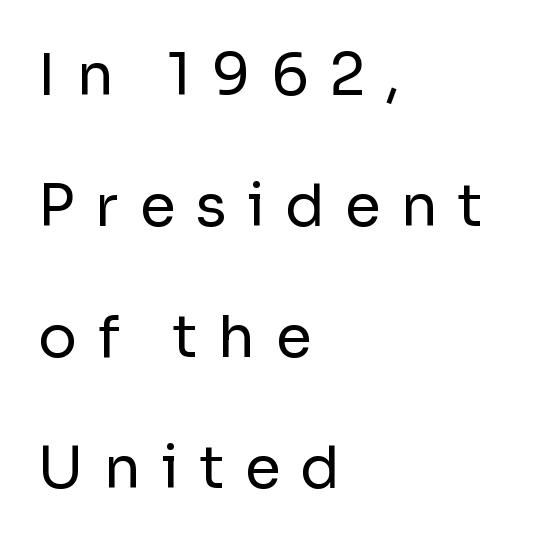
Letterform terminals end flat and unadorned throughout the passage. Line spacing here is loose. Honestly, the letter spacing is so wide it's the main thing you notice. One-word summary of the alignment: left.
